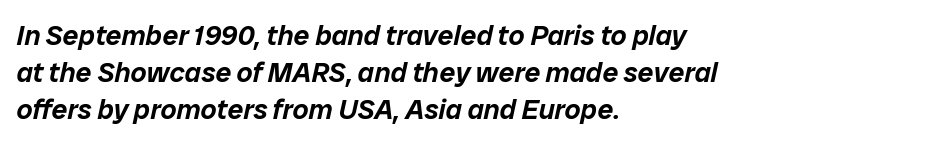
The image shows 28 px text type, italic (leaning right); set left-aligned, normal line spacing (1.32x), normal letter spacing, not underlined; low stroke contrast and a medium x-height.
